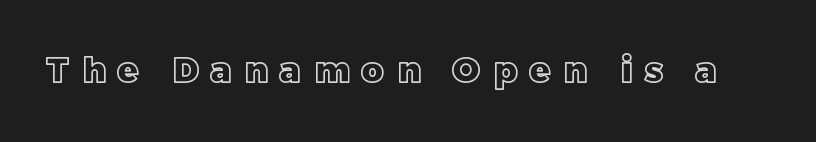
Q: Is the text italic (slanted)? A: No, it is upright.
Q: Is the text underlined? A: No.
Q: Is the spacing between letters normal or unusually wide? A: Unusually wide.
Q: Width (condensed, normal, or wide)? A: Normal.
Q: x-height? A: Large.
Q: Monospaced? A: No.
